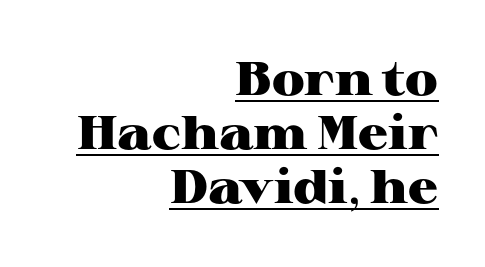
Does the copy run flush right? Yes — the right margin is perfectly even. This sample trades vertical openness for compactness between lines. Style check: upright. The typesetter has applied underlining to the passage shown. Character widths vary here, with narrow letters taking less room than wide ones.
